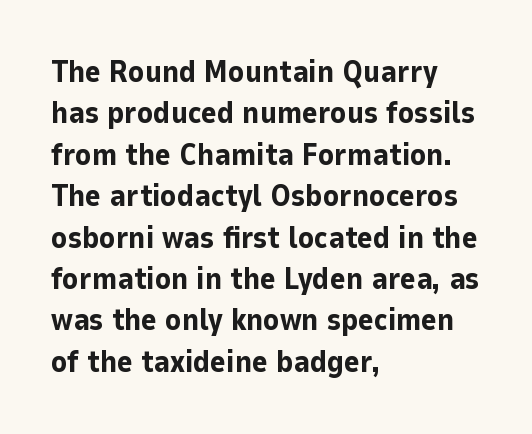
A full-strength bold gives these letters their thick strokes. Caption: standard tracking, unaltered. Every stem runs plumb, perpendicular to the baseline. The space beneath each line is pristine and unruled.
